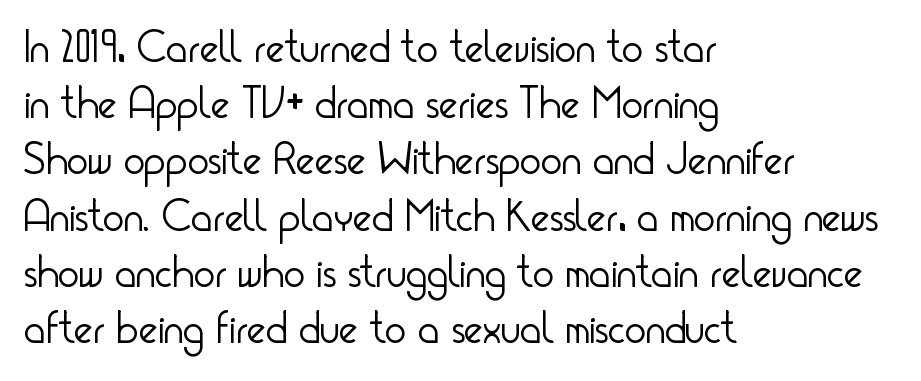
{"serif": "no", "italic": "no", "bold": "no", "weight": "light", "width": "condensed", "stroke_contrast": "low", "x_height": "small", "monospaced": "no", "underline": "no", "align": "left", "line_spacing": "normal", "line_spacing_ratio": 1.25, "letter_spacing": "normal", "letter_spacing_em": 0.0, "glyph_px": 45}
